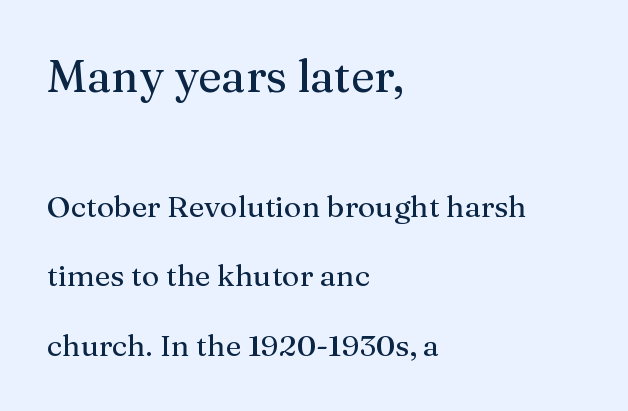
Do the letters lean? They stand straight. Here the first block reads like a headline and the second like body copy. A typesetter would call this zero additional tracking. Clear beneath every line of the passage.
